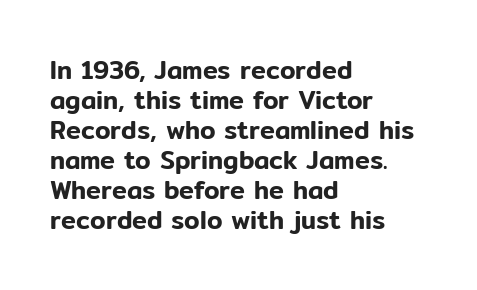
Q: Is the text italic (slanted)? A: No, it is upright.
Q: Is the text underlined? A: No.
Q: How is the paragraph aligned? A: Left-aligned.
Q: Is the spacing between letters normal or unusually wide? A: Normal.
